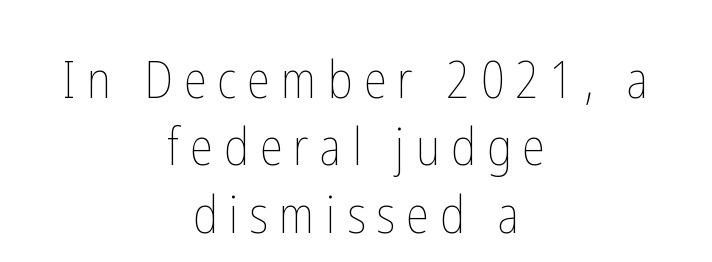
Q: Is the text bold? A: No.
Q: Is the text italic (slanted)? A: No, it is upright.
Q: Is the text underlined? A: No.
Q: How is the paragraph aligned? A: Centered.
Q: Is the spacing between letters normal or unusually wide? A: Unusually wide.
Q: Is the spacing between lines tight, normal or loose? A: Normal.
Q: Width (condensed, normal, or wide)? A: Condensed.
Q: Stroke contrast? A: Low.
Q: x-height? A: Medium.
Q: Monospaced? A: No.
